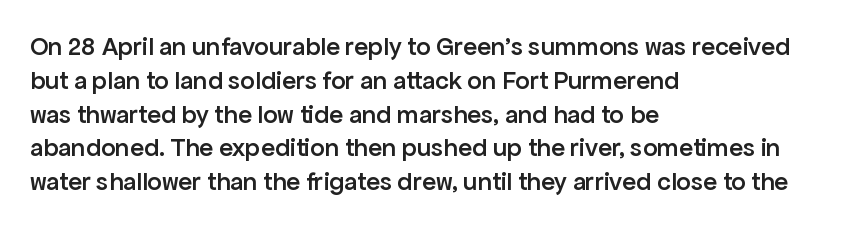
Look at the tracking — it's just the regular setting, nothing added. Line starts are locked; line ends wander. No word sits above an underline. The sample has been set in demibold, a notch under bold.
